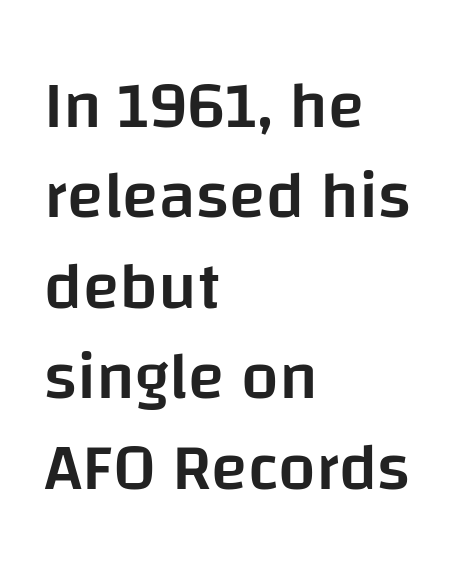
The image shows 67 px semibold sans-serif type, upright; set left-aligned, normal line spacing (1.35x), normal letter spacing, not underlined; low stroke contrast and a large x-height.
